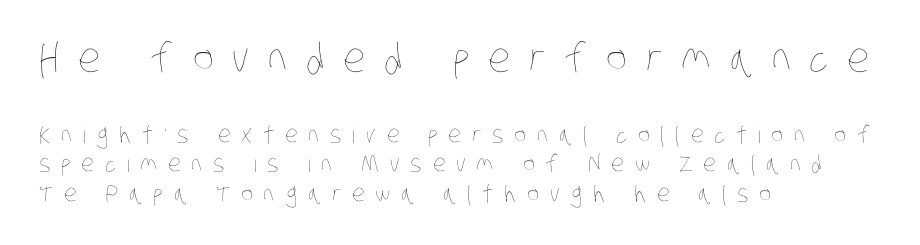
{"bold": "no", "weight": "thin", "width": "condensed", "stroke_contrast": "low", "x_height": "large", "monospaced": "no", "underline": "no", "align": "left", "line_spacing": "normal", "line_spacing_ratio": 1.29, "letter_spacing": "wide", "letter_spacing_em": 0.47, "larger_block": "first", "size_ratio": 1.74, "glyph_px": 40}
